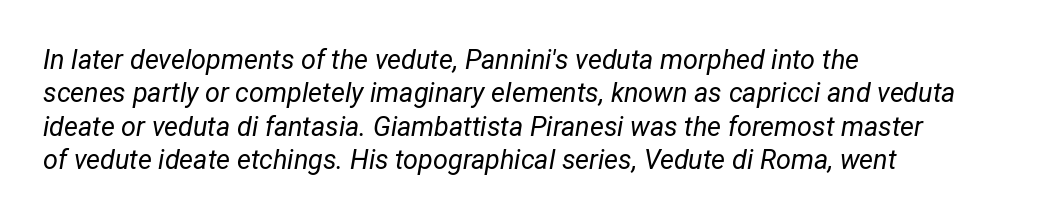
{"italic": "yes", "lean": "right", "slant_degrees": 12, "bold": "no", "underline": "no", "align": "left", "line_spacing_ratio": 1.24, "letter_spacing": "normal", "letter_spacing_em": 0.0, "glyph_px": 27}
